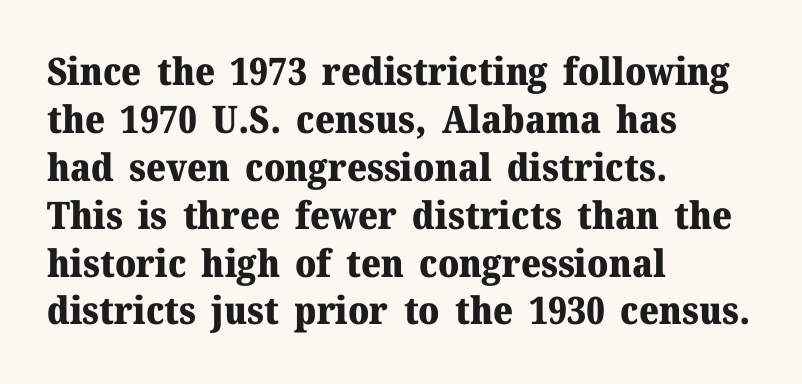
{"serif": "yes", "italic": "no", "bold": "yes", "weight": "heavy", "width": "normal", "stroke_contrast": "medium", "x_height": "medium", "monospaced": "no", "underline": "no", "align": "left", "line_spacing": "normal", "line_spacing_ratio": 1.26, "letter_spacing": "normal", "letter_spacing_em": 0.0, "glyph_px": 38}
